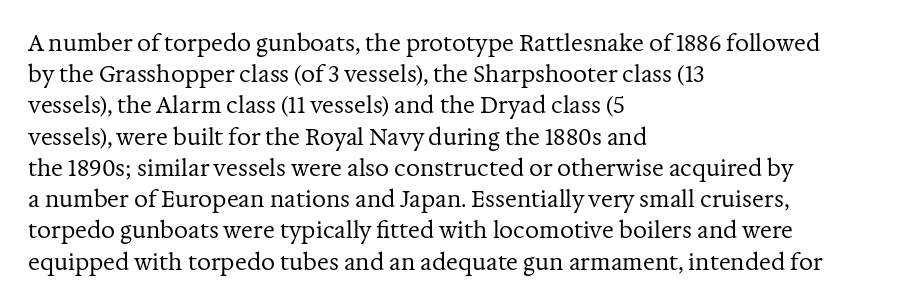
{"italic": "no", "bold": "no", "underline": "no", "align": "left", "line_spacing": "normal", "line_spacing_ratio": 1.42, "letter_spacing": "normal", "letter_spacing_em": 0.0, "glyph_px": 22}
